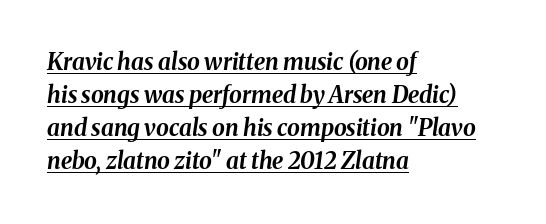
A typesetter would call this zero additional tracking. A student would call this left alignment; a typographer would say flush left, rag right. The block of text has a typical density, with ordinary space between rows. Chunky letters — that's bold for sure.
